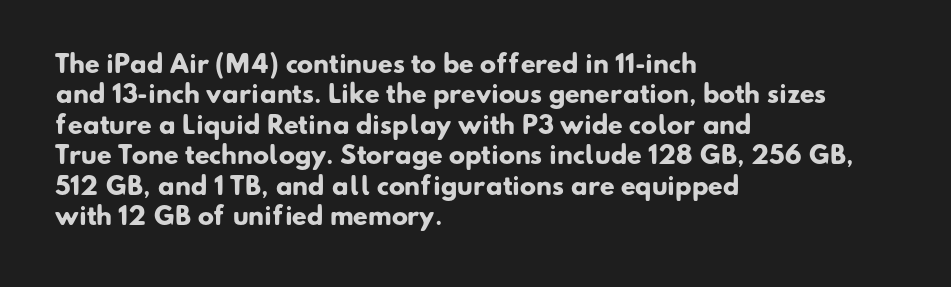
Q: Is the text bold? A: Yes.
Q: Is the text underlined? A: No.
Q: How is the paragraph aligned? A: Left-aligned.
Q: Is the spacing between letters normal or unusually wide? A: Normal.
Q: Is the spacing between lines tight, normal or loose? A: Normal.
